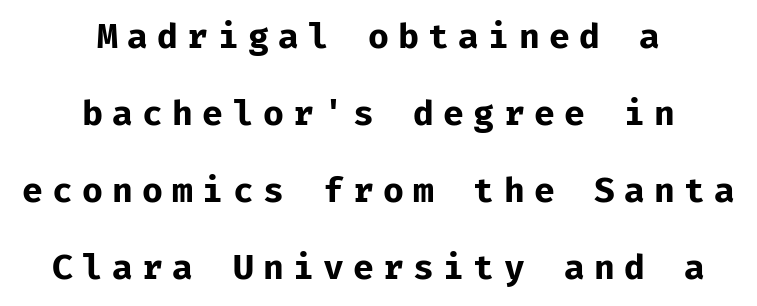
The image shows 34 px bold sans-serif type, upright, monospaced; set centered, loose line spacing (2.26x), unusually wide letter spacing (+0.27 em), not underlined; low stroke contrast and a medium x-height.
